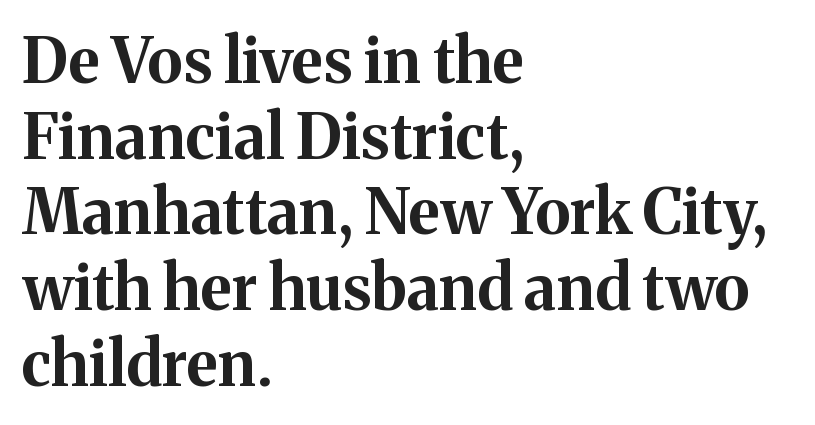
Q: Is the text bold? A: Yes.
Q: Is the text italic (slanted)? A: No, it is upright.
Q: Is the typeface a serif or a sans-serif typeface? A: Serif.
Q: Is the text underlined? A: No.
Q: How is the paragraph aligned? A: Left-aligned.
Q: Is the spacing between letters normal or unusually wide? A: Normal.
Q: Width (condensed, normal, or wide)? A: Normal.
Q: Stroke contrast? A: Medium.
Q: x-height? A: Medium.
Q: Monospaced? A: No.
